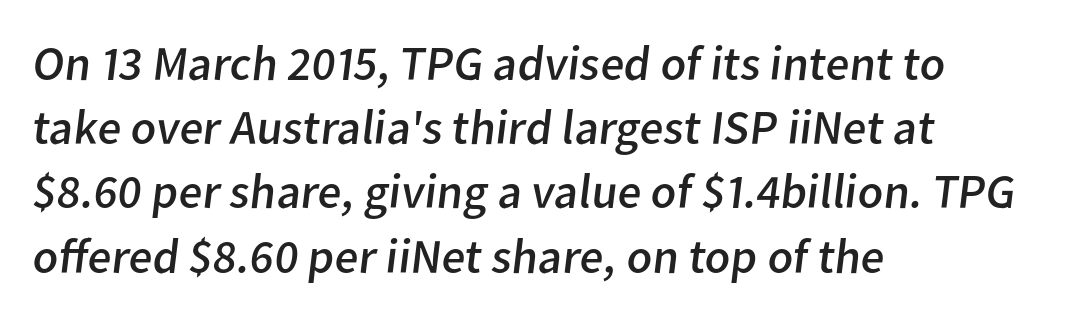
Q: Is the text bold? A: No.
Q: Is the typeface a serif or a sans-serif typeface? A: Sans-serif.
Q: Is the text underlined? A: No.
Q: How is the paragraph aligned? A: Left-aligned.
Q: Is the spacing between letters normal or unusually wide? A: Normal.
Q: Is the spacing between lines tight, normal or loose? A: Normal.
Q: Width (condensed, normal, or wide)? A: Normal.
Q: Stroke contrast? A: Low.
Q: x-height? A: Medium.
Q: Monospaced? A: No.
